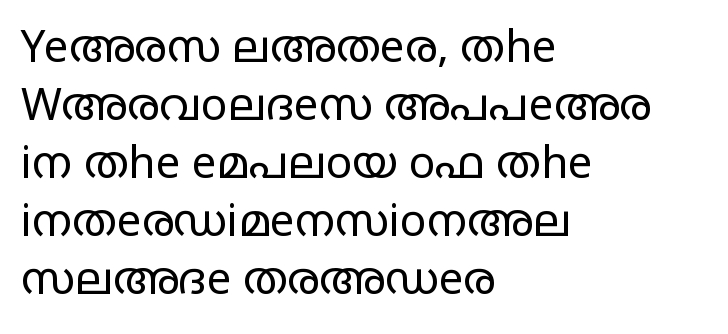
The image shows 44 px regular-weight, wide sans-serif type, upright; set left-aligned, normal line spacing (1.32x), normal letter spacing, not underlined; low stroke contrast and a large x-height.
